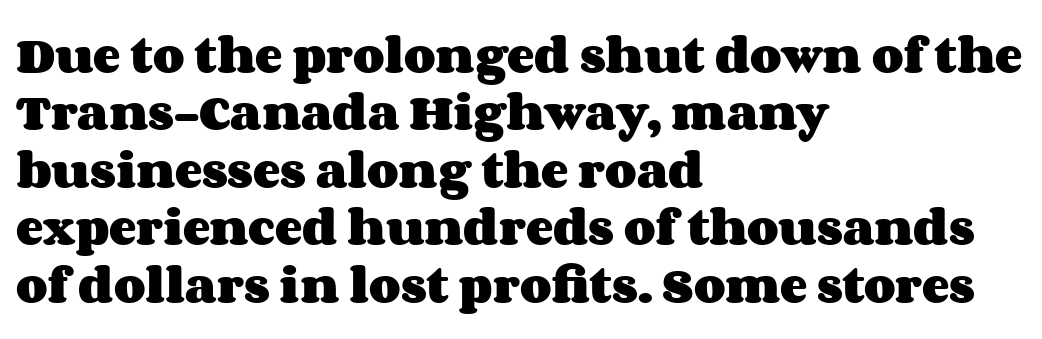
{"italic": "no", "bold": "yes", "weight": "heavy", "width": "wide", "stroke_contrast": "medium", "x_height": "large", "monospaced": "no", "underline": "no", "align": "left", "line_spacing": "normal", "line_spacing_ratio": 1.4, "letter_spacing": "normal", "letter_spacing_em": 0.0, "glyph_px": 41}
